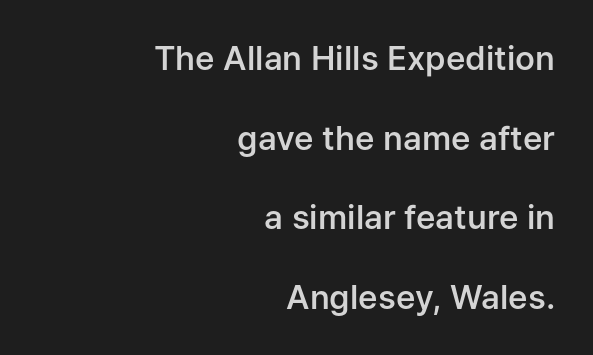
{"serif": "no", "italic": "no", "bold": "semi", "weight": "semibold", "width": "normal", "stroke_contrast": "low", "x_height": "medium", "monospaced": "no", "underline": "no", "align": "right", "line_spacing": "loose", "line_spacing_ratio": 2.41, "letter_spacing": "normal", "letter_spacing_em": 0.0, "glyph_px": 33}
